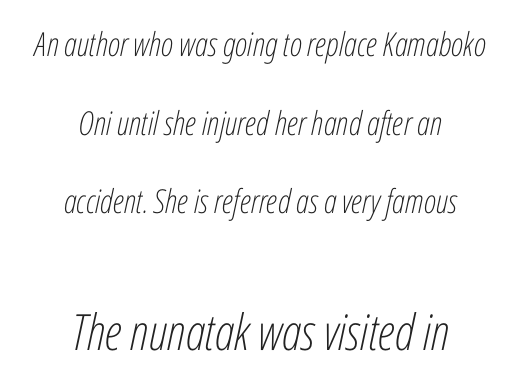
Q: Is the text bold? A: No.
Q: Is the text italic (slanted)? A: Yes, it leans right by about 12 degrees.
Q: Is the text underlined? A: No.
Q: How is the paragraph aligned? A: Centered.
Q: Is the spacing between letters normal or unusually wide? A: Normal.
Q: Is the spacing between lines tight, normal or loose? A: Loose.
Q: Which block of text is set in a larger size, the first (top) or the second (bottom)? A: The second (bottom) one.
Q: Width (condensed, normal, or wide)? A: Condensed.
Q: Stroke contrast? A: Low.
Q: x-height? A: Medium.
Q: Monospaced? A: No.
